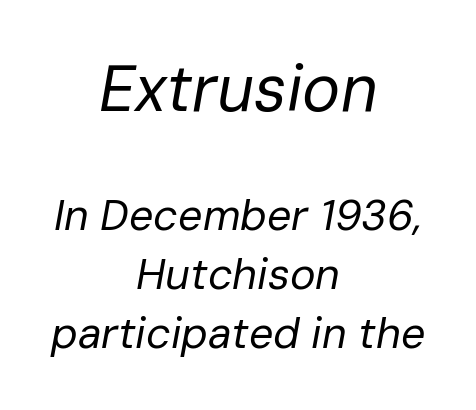
Note the varied advance widths — an 'i' is clearly narrower than an 'm'. Each new line begins a customary step beneath the previous one. Here the first block reads like a headline and the second like body copy. Does extra space separate the letters? No, they use regular spacing. Caption: multi-line text, centered on the measure. In terms of posture, this sample is oblique.
